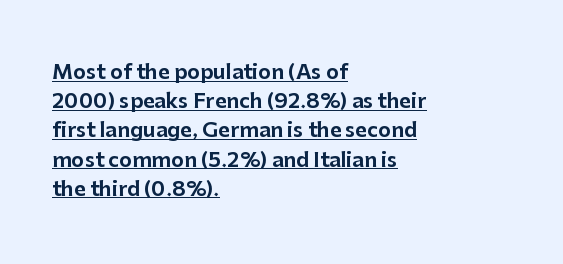
Q: Is the text italic (slanted)? A: No, it is upright.
Q: Is the text underlined? A: Yes.
Q: How is the paragraph aligned? A: Left-aligned.
Q: Is the spacing between letters normal or unusually wide? A: Normal.
Q: Is the spacing between lines tight, normal or loose? A: Normal.
